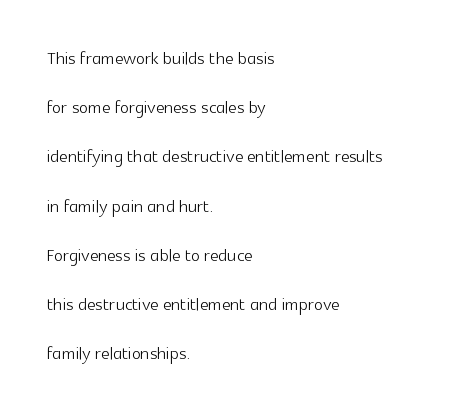
Q: Is the text bold? A: No.
Q: Is the text italic (slanted)? A: No, it is upright.
Q: Is the text underlined? A: No.
Q: How is the paragraph aligned? A: Left-aligned.
Q: Is the spacing between letters normal or unusually wide? A: Normal.
Q: Is the spacing between lines tight, normal or loose? A: Loose.
